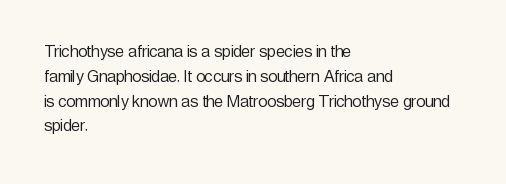
The image shows 20 px text type, upright; set left-aligned, line spacing 1.24x, normal letter spacing, not underlined.
